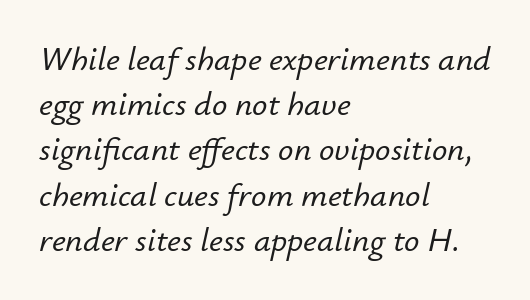
{"italic": "yes", "lean": "right", "slant_degrees": 12, "width": "normal", "stroke_contrast": "low", "x_height": "small", "monospaced": "no", "underline": "no", "align": "left", "line_spacing": "normal", "line_spacing_ratio": 1.33, "letter_spacing": "normal", "letter_spacing_em": 0.0, "glyph_px": 34}
